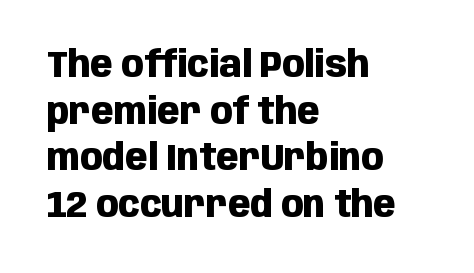
The passage is arranged the way most books set body copy — flush left. Look at the bottom of the vertical strokes: they stop flat, with no serifs. The typesetting leans heavy: a genuine bold. How would I describe the line gaps? Plain and ordinary. A typesetter would mark this as roman, not italic. The rendering keeps characters at their native spacing.
